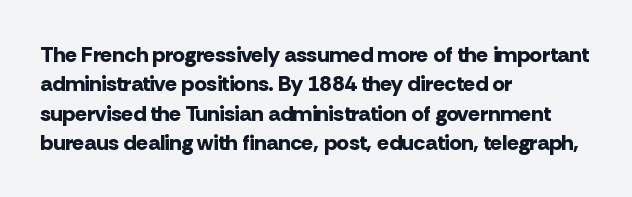
Q: Is the text bold? A: Yes.
Q: Is the text italic (slanted)? A: No, it is upright.
Q: Is the text underlined? A: No.
Q: How is the paragraph aligned? A: Left-aligned.
Q: Is the spacing between letters normal or unusually wide? A: Normal.
Q: Is the spacing between lines tight, normal or loose? A: Normal.
